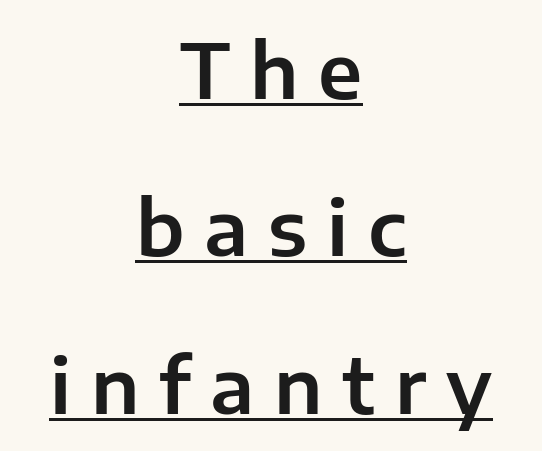
Q: Is the text italic (slanted)? A: No, it is upright.
Q: Is the typeface a serif or a sans-serif typeface? A: Sans-serif.
Q: Is the text underlined? A: Yes.
Q: How is the paragraph aligned? A: Centered.
Q: Is the spacing between letters normal or unusually wide? A: Unusually wide.
Q: Is the spacing between lines tight, normal or loose? A: Loose.
Q: Width (condensed, normal, or wide)? A: Normal.
Q: Stroke contrast? A: Low.
Q: x-height? A: Medium.
Q: Monospaced? A: No.
